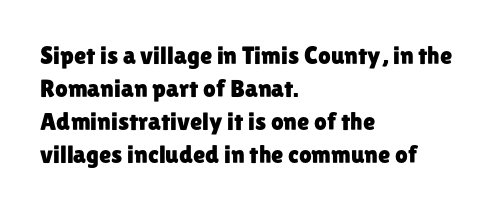
The image shows 25 px text type, upright; set left-aligned, normal line spacing (1.32x), normal letter spacing, not underlined.
